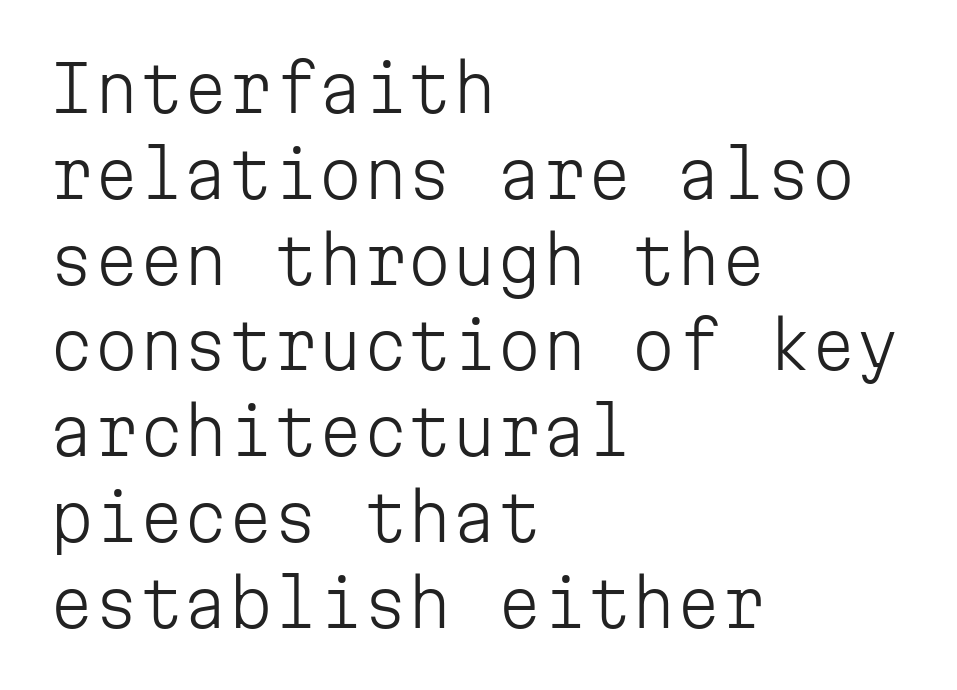
Q: Is the text bold? A: No.
Q: Is the text italic (slanted)? A: No, it is upright.
Q: Is the typeface a serif or a sans-serif typeface? A: Sans-serif.
Q: Is the text underlined? A: No.
Q: How is the paragraph aligned? A: Left-aligned.
Q: Is the spacing between letters normal or unusually wide? A: Normal.
Q: Is the spacing between lines tight, normal or loose? A: Normal.
Q: Width (condensed, normal, or wide)? A: Normal.
Q: Stroke contrast? A: Low.
Q: x-height? A: Medium.
Q: Monospaced? A: Yes.
